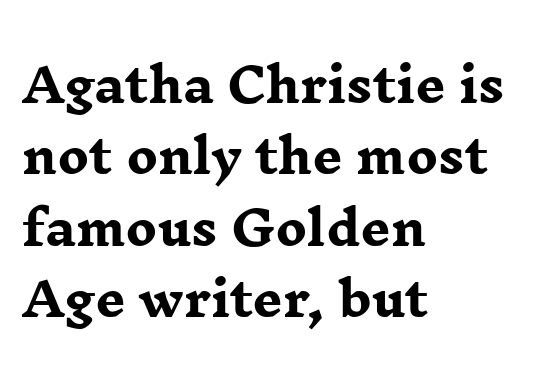
{"serif": "yes", "italic": "no", "bold": "yes", "weight": "heavy", "width": "wide", "stroke_contrast": "low", "x_height": "medium", "monospaced": "no", "underline": "no", "align": "left", "line_spacing": "normal", "line_spacing_ratio": 1.52, "letter_spacing": "normal", "letter_spacing_em": 0.0, "glyph_px": 47}
